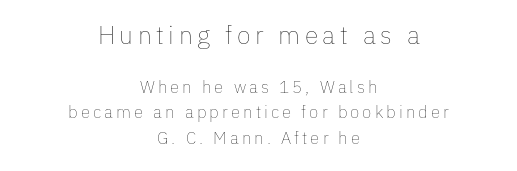
{"italic": "no", "bold": "no", "underline": "no", "align": "center", "line_spacing": "normal", "line_spacing_ratio": 1.51, "larger_block": "first", "size_ratio": 1.47, "glyph_px": 25}
